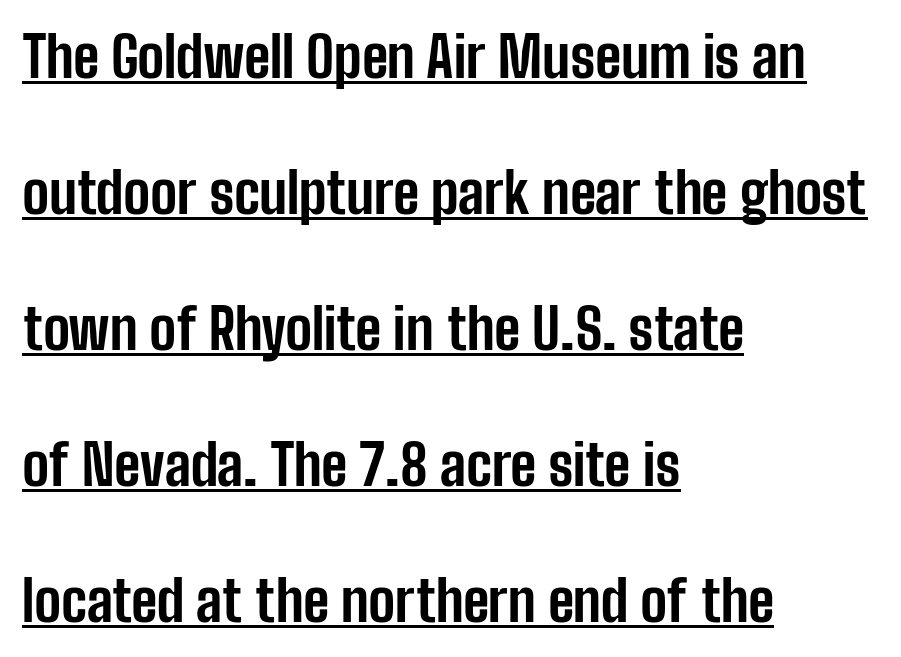
Nothing sits at the stroke ends, so this counts as sans-serif. Posture: vertical. Notice how thick the strokes are: this is what a full bold looks like. The rendering uses natural spacing where letterforms have individual widths. The paragraph has a hard left edge and a soft right edge. Caption: standard tracking, unaltered.
